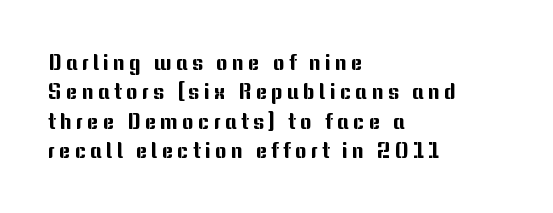
Q: Is the text italic (slanted)? A: No, it is upright.
Q: Is the text underlined? A: No.
Q: How is the paragraph aligned? A: Left-aligned.
Q: Is the spacing between lines tight, normal or loose? A: Normal.
